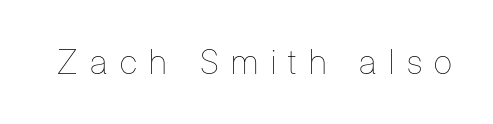
Italic: no, the glyphs are upright roman. There is plenty of visible air inserted between adjacent glyphs. Descender tails drop into unmarked territory. The passage shown is typed in a proportional face where columns would drift. Stroke thickness stays within the range of a standard reading face or lighter.
